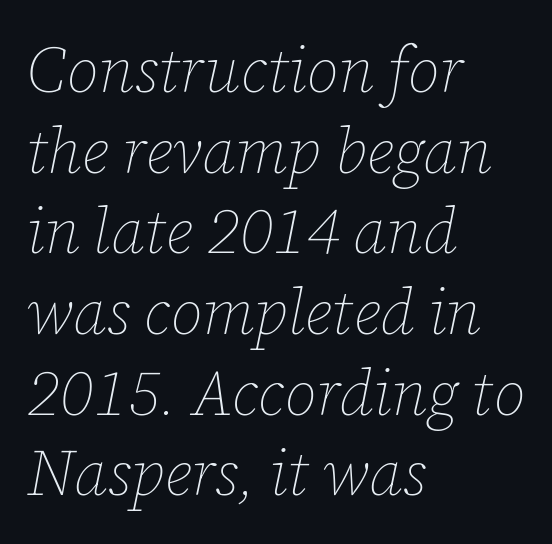
The image shows 63 px thin type, italic (leaning right); set left-aligned, normal line spacing (1.28x), normal letter spacing, not underlined; low stroke contrast and a medium x-height.
